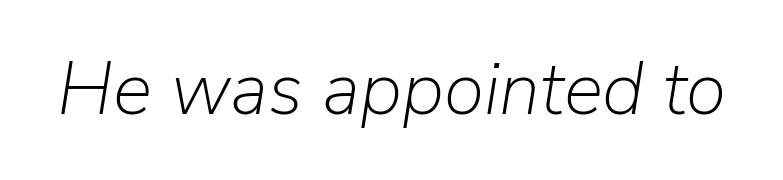
Q: Is the text bold? A: No.
Q: Is the text italic (slanted)? A: Yes, it leans right by about 9 degrees.
Q: Is the text underlined? A: No.
Q: Is the spacing between letters normal or unusually wide? A: Normal.
Q: Width (condensed, normal, or wide)? A: Normal.
Q: Stroke contrast? A: Low.
Q: x-height? A: Medium.
Q: Monospaced? A: No.
